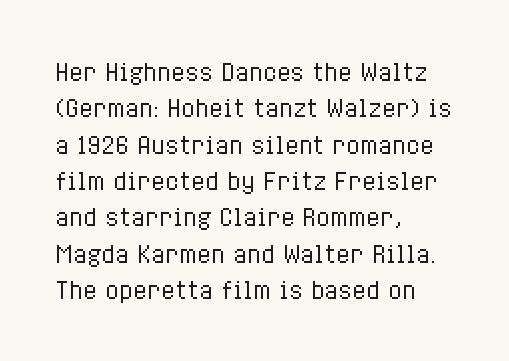
Q: Is the text bold? A: No.
Q: Is the text italic (slanted)? A: No, it is upright.
Q: Is the text underlined? A: No.
Q: How is the paragraph aligned? A: Left-aligned.
Q: Is the spacing between letters normal or unusually wide? A: Normal.
Q: Is the spacing between lines tight, normal or loose? A: Normal.
